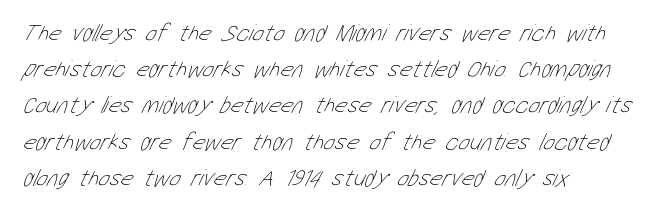
Q: Is the text bold? A: No.
Q: Is the text underlined? A: No.
Q: How is the paragraph aligned? A: Left-aligned.
Q: Is the spacing between letters normal or unusually wide? A: Normal.
Q: Is the spacing between lines tight, normal or loose? A: Normal.
